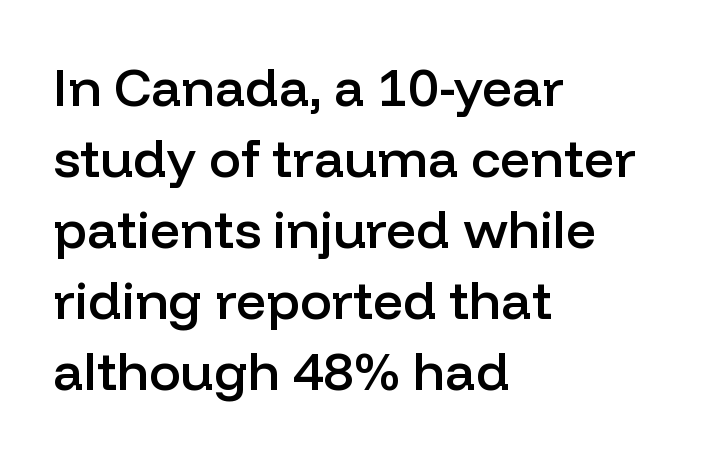
The image shows 53 px semibold sans-serif type, upright; set left-aligned, normal line spacing (1.34x), normal letter spacing, not underlined; low stroke contrast and a medium x-height.
